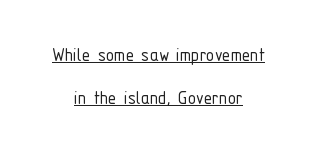
If you folded the block vertically in half, each line would mirror itself in length. Style check: upright. Stem width sits at or under what a default text font uses. Widely set lines give the paragraph a tall, airy silhouette.
